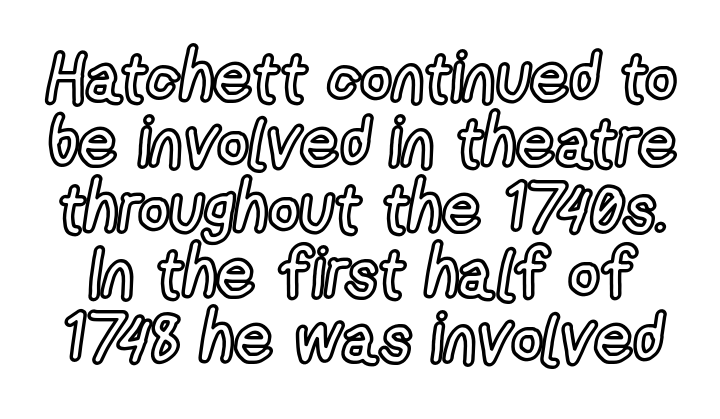
The image shows 68 px condensed type; set tight line spacing (0.96x), normal letter spacing, not underlined; a medium x-height.
